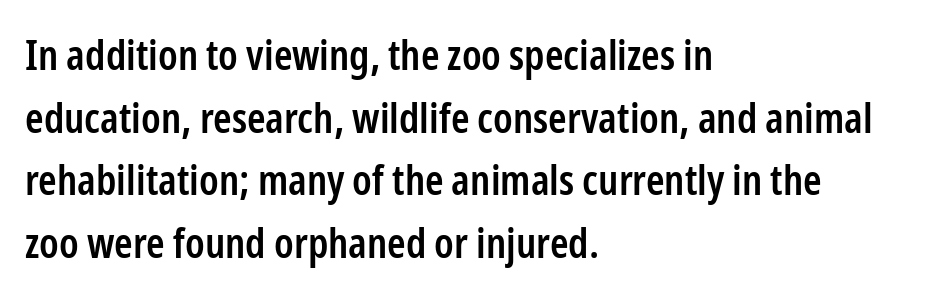
{"serif": "no", "italic": "no", "bold": "semi", "weight": "semibold", "width": "condensed", "stroke_contrast": "low", "x_height": "medium", "monospaced": "no", "underline": "no", "align": "left", "line_spacing": "normal", "line_spacing_ratio": 1.49, "letter_spacing": "normal", "letter_spacing_em": 0.0, "glyph_px": 42}
